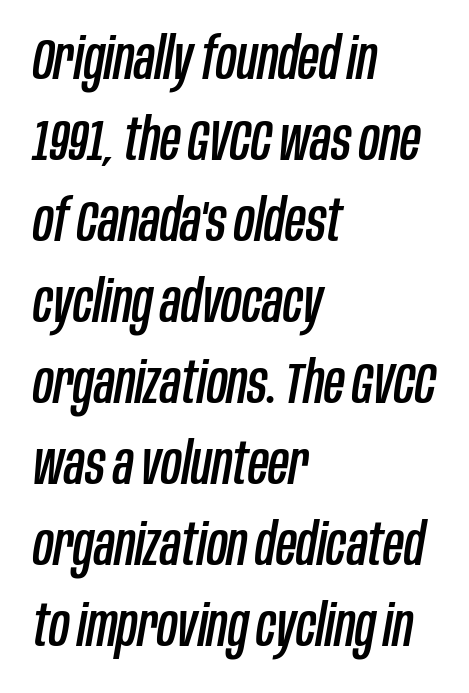
The image shows 57 px condensed type, italic (leaning right); set left-aligned, normal line spacing (1.42x), normal letter spacing, not underlined; low stroke contrast and a large x-height.
